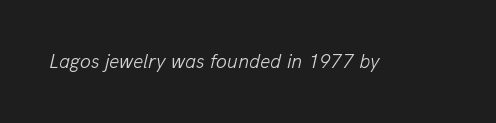
{"italic": "yes", "lean": "right", "slant_degrees": 13, "bold": "no", "underline": "no", "letter_spacing": "normal", "letter_spacing_em": 0.0, "glyph_px": 20}
